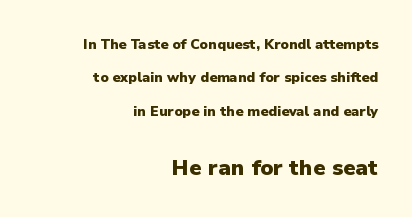
{"italic": "no", "bold": "yes", "underline": "no", "align": "right", "line_spacing": "loose", "line_spacing_ratio": 2.39, "letter_spacing": "normal", "letter_spacing_em": 0.0, "larger_block": "second", "size_ratio": 1.57, "glyph_px": 22}
